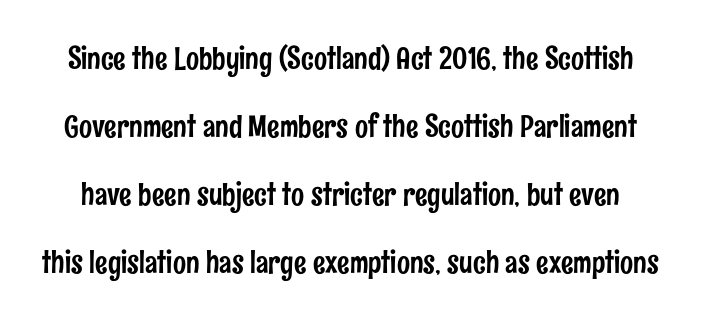
Q: Is the text italic (slanted)? A: No, it is upright.
Q: Is the typeface a serif or a sans-serif typeface? A: Sans-serif.
Q: Is the text underlined? A: No.
Q: Is the spacing between letters normal or unusually wide? A: Normal.
Q: Is the spacing between lines tight, normal or loose? A: Loose.
Q: Width (condensed, normal, or wide)? A: Condensed.
Q: Stroke contrast? A: Low.
Q: x-height? A: Medium.
Q: Monospaced? A: No.
